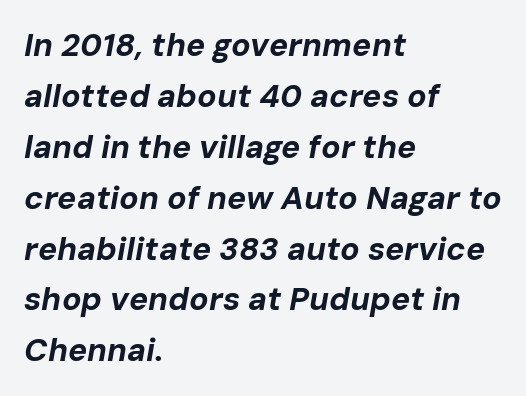
The image shows 32 px bold type, italic (leaning right); set left-aligned, normal line spacing (1.59x), normal letter spacing, not underlined; low stroke contrast and a medium x-height.
